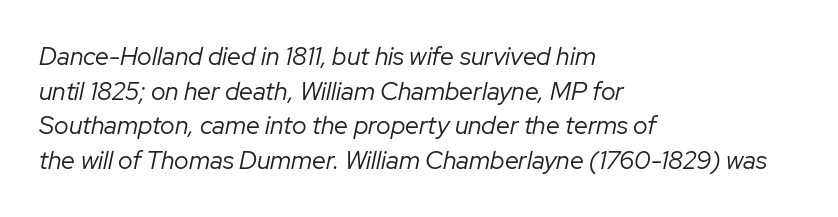
Q: Is the text bold? A: No.
Q: Is the text italic (slanted)? A: Yes, it leans right by about 12 degrees.
Q: Is the text underlined? A: No.
Q: How is the paragraph aligned? A: Left-aligned.
Q: Is the spacing between letters normal or unusually wide? A: Normal.
Q: Is the spacing between lines tight, normal or loose? A: Normal.
